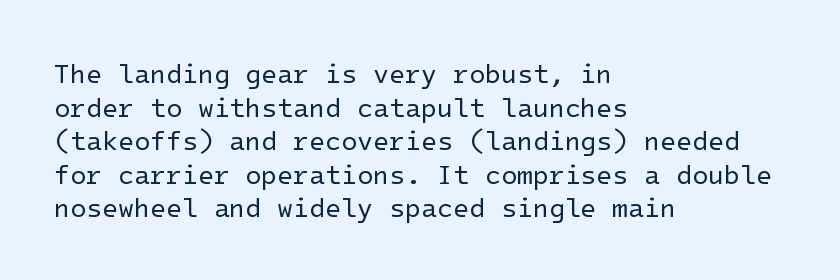
Q: Is the text bold? A: No.
Q: Is the text italic (slanted)? A: No, it is upright.
Q: Is the text underlined? A: No.
Q: How is the paragraph aligned? A: Left-aligned.
Q: Is the spacing between letters normal or unusually wide? A: Normal.
Q: Is the spacing between lines tight, normal or loose? A: Normal.
